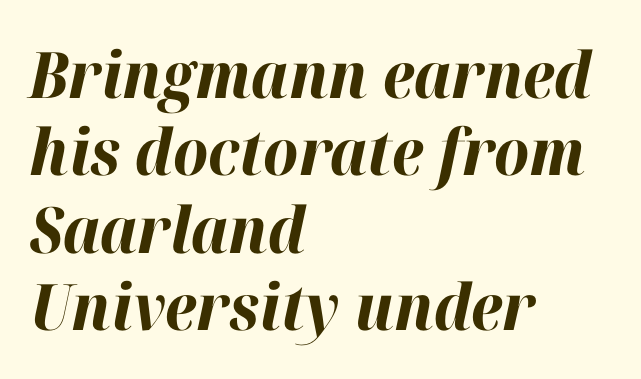
The image shows 64 px bold type, italic (leaning right); set left-aligned, line spacing 1.21x, normal letter spacing, not underlined; high stroke contrast and a medium x-height.
